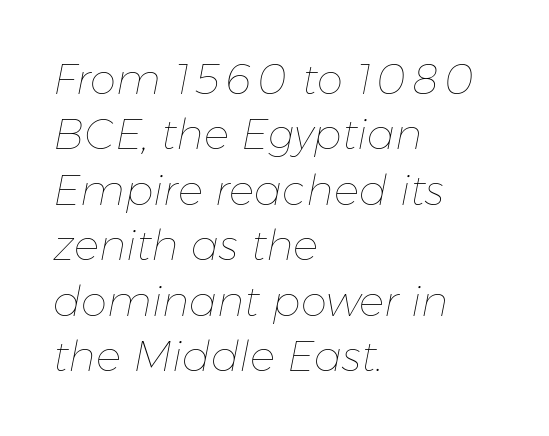
Q: Is the text bold? A: No.
Q: Is the text italic (slanted)? A: Yes, it leans right by about 11 degrees.
Q: Is the text underlined? A: No.
Q: How is the paragraph aligned? A: Left-aligned.
Q: Is the spacing between letters normal or unusually wide? A: Normal.
Q: Is the spacing between lines tight, normal or loose? A: Normal.
Q: Width (condensed, normal, or wide)? A: Normal.
Q: Stroke contrast? A: Low.
Q: x-height? A: Medium.
Q: Monospaced? A: No.
